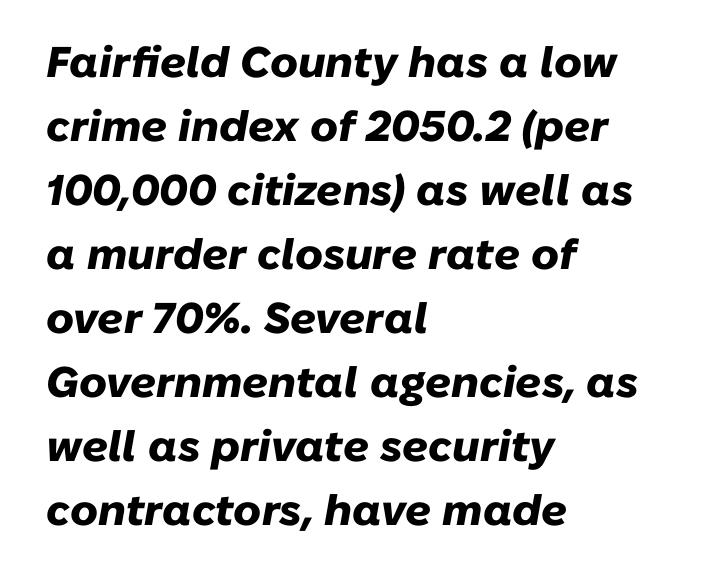
{"italic": "yes", "lean": "right", "slant_degrees": 10, "bold": "yes", "weight": "heavy", "width": "normal", "stroke_contrast": "low", "x_height": "medium", "monospaced": "no", "underline": "no", "align": "left", "line_spacing": "normal", "line_spacing_ratio": 1.49, "letter_spacing": "normal", "letter_spacing_em": 0.0, "glyph_px": 43}
